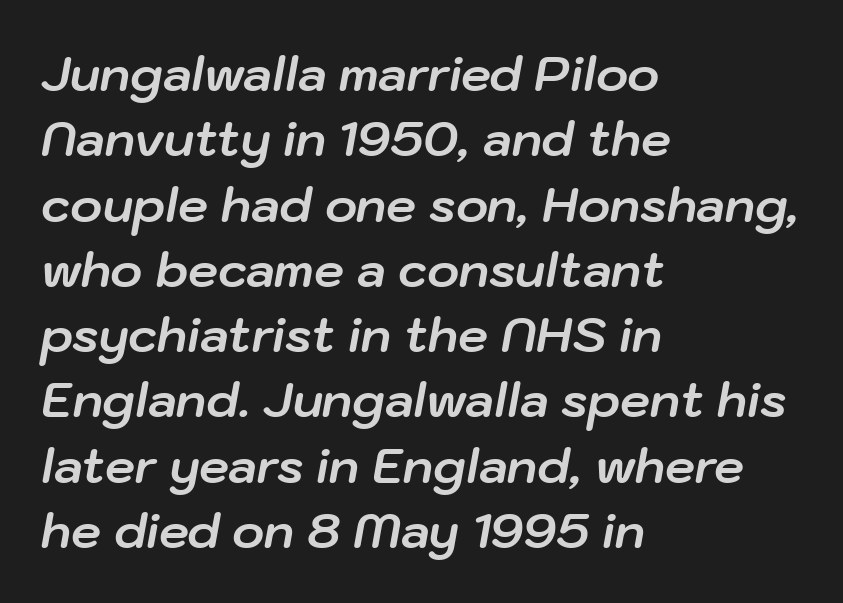
The image shows 48 px bold type, italic (leaning right); set left-aligned, normal line spacing (1.36x), normal letter spacing, not underlined; low stroke contrast and a medium x-height.
